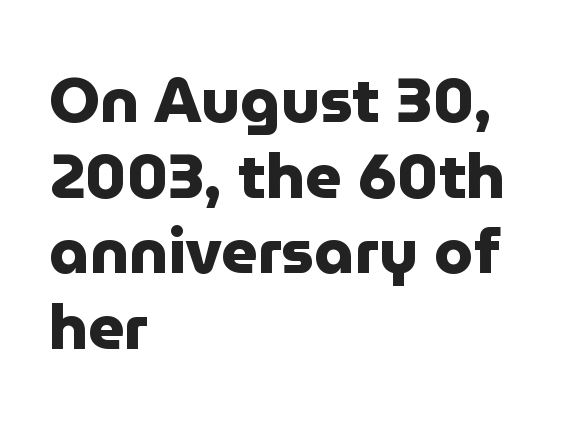
Type without underlining. This is roman type, the default non-slanted kind. Does the weight exceed regular? Yes, all the way to bold. Casual observation: everything's shoved over to the left. The line texture is even and compact thanks to regular tracking. Proportional: the letters do not fall into vertical columns.
